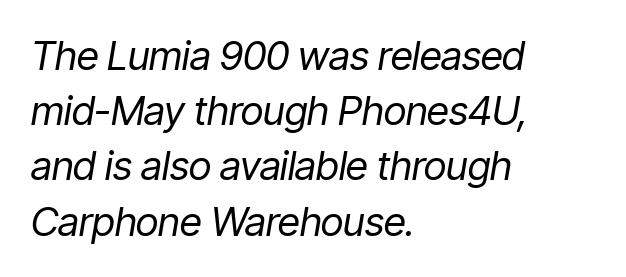
The image shows 40 px regular-weight, condensed type, italic (leaning right); set left-aligned, normal line spacing (1.38x), normal letter spacing, not underlined; low stroke contrast and a medium x-height.
